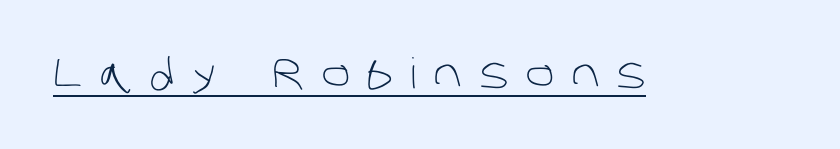
{"serif": "no", "bold": "no", "weight": "light", "width": "normal", "stroke_contrast": "low", "x_height": "large", "monospaced": "no", "underline": "yes", "letter_spacing": "wide", "letter_spacing_em": 0.41, "glyph_px": 42}
